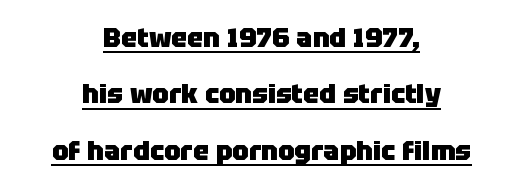
Leftover space on each line is divided equally before and after the words. Glyph-to-glyph distance matches everyday printed text. A continuous stroke trails under the words, as in a hyperlink. Notice how the stems are strictly vertical — no italics here. Set as a true bold cut, around the 700 mark. The line-height multiplier appears high, well above default.
